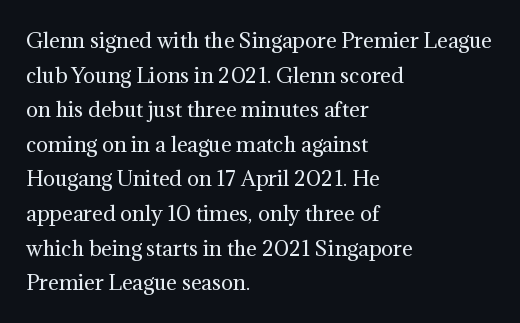
The image shows 20 px text type, upright; set left-aligned, line spacing 1.73x, normal letter spacing, not underlined.
